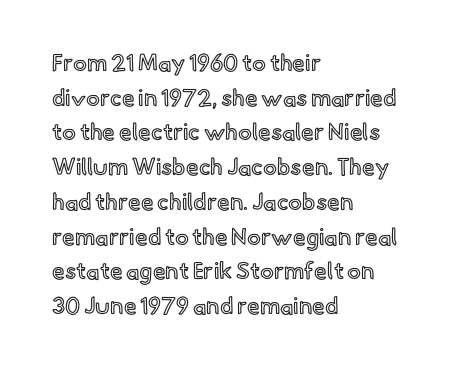
{"italic": "no", "underline": "no", "align": "left", "line_spacing": "normal", "line_spacing_ratio": 1.51, "letter_spacing": "normal", "letter_spacing_em": 0.0, "glyph_px": 23}
